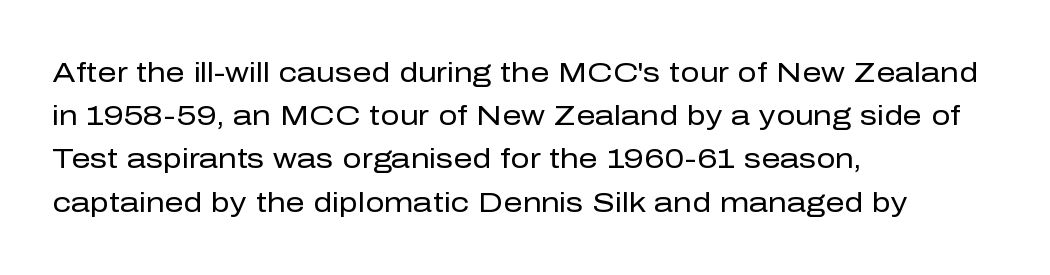
{"italic": "no", "bold": "no", "underline": "no", "align": "left", "line_spacing": "normal", "line_spacing_ratio": 1.6, "letter_spacing": "normal", "letter_spacing_em": 0.0, "glyph_px": 27}
